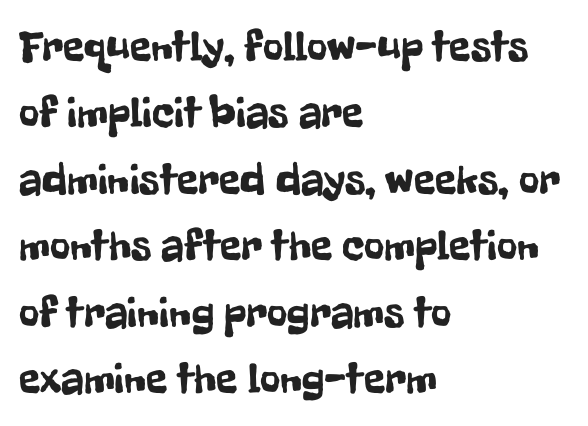
{"serif": "no", "italic": "no", "width": "condensed", "stroke_contrast": "low", "x_height": "medium", "monospaced": "no", "underline": "no", "align": "left", "line_spacing": "normal", "line_spacing_ratio": 1.51, "letter_spacing": "normal", "letter_spacing_em": 0.0, "glyph_px": 44}
